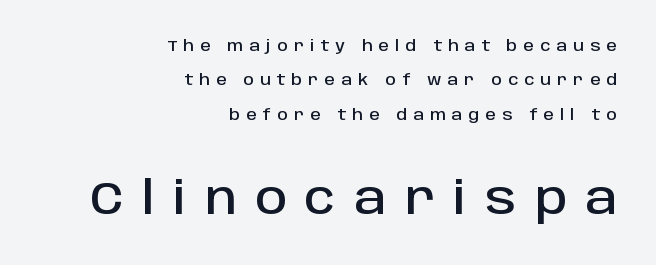
Q: Is the text italic (slanted)? A: No, it is upright.
Q: Is the typeface a serif or a sans-serif typeface? A: Sans-serif.
Q: Is the text underlined? A: No.
Q: How is the paragraph aligned? A: Right-aligned.
Q: Is the spacing between letters normal or unusually wide? A: Unusually wide.
Q: Is the spacing between lines tight, normal or loose? A: Loose.
Q: Which block of text is set in a larger size, the first (top) or the second (bottom)? A: The second (bottom) one.
Q: Width (condensed, normal, or wide)? A: Normal.
Q: Stroke contrast? A: Low.
Q: x-height? A: Large.
Q: Monospaced? A: No.
